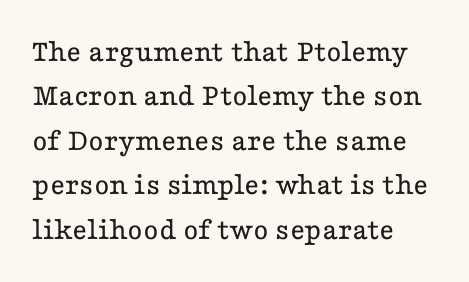
Q: Is the text bold? A: No.
Q: Is the text italic (slanted)? A: No, it is upright.
Q: Is the typeface a serif or a sans-serif typeface? A: Serif.
Q: Is the text underlined? A: No.
Q: How is the paragraph aligned? A: Left-aligned.
Q: Is the spacing between letters normal or unusually wide? A: Normal.
Q: Is the spacing between lines tight, normal or loose? A: Normal.
Q: Width (condensed, normal, or wide)? A: Wide.
Q: Stroke contrast? A: Low.
Q: x-height? A: Medium.
Q: Monospaced? A: No.
